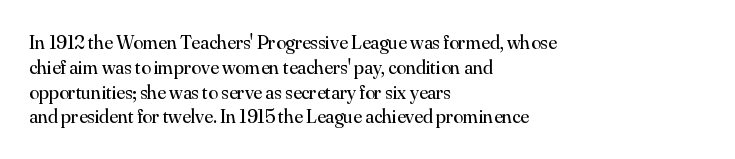
The image shows 20 px text type, upright; set left-aligned, line spacing 1.24x, normal letter spacing, not underlined.
